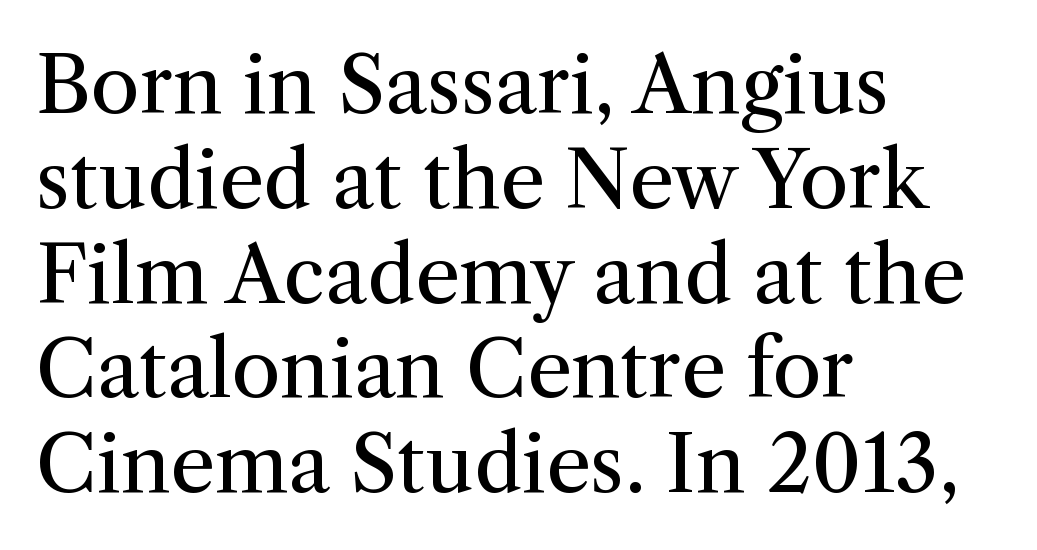
The image shows 79 px regular-weight serif type, upright; set left-aligned, line spacing 1.2x, normal letter spacing, not underlined; medium stroke contrast and a medium x-height.
